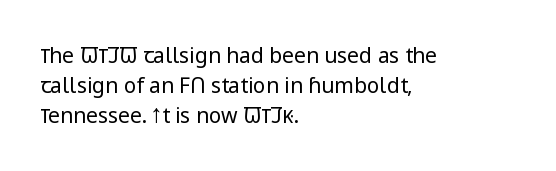
{"italic": "no", "bold": "no", "underline": "no", "align": "left", "line_spacing": "normal", "line_spacing_ratio": 1.43, "letter_spacing": "normal", "letter_spacing_em": 0.0, "glyph_px": 21}
